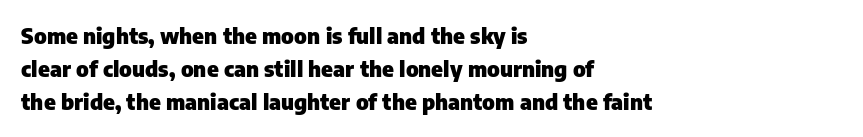
Q: Is the text bold? A: Yes.
Q: Is the text italic (slanted)? A: No, it is upright.
Q: Is the text underlined? A: No.
Q: How is the paragraph aligned? A: Left-aligned.
Q: Is the spacing between letters normal or unusually wide? A: Normal.
Q: Is the spacing between lines tight, normal or loose? A: Normal.
